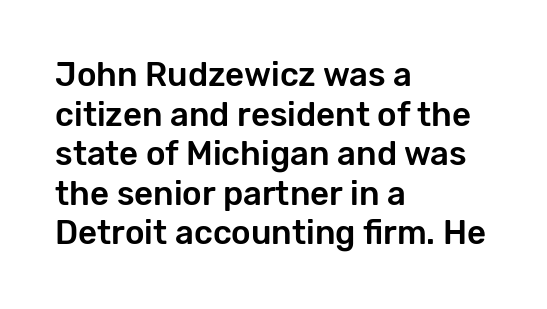
{"serif": "no", "italic": "no", "width": "normal", "stroke_contrast": "low", "x_height": "medium", "monospaced": "no", "underline": "no", "align": "left", "line_spacing_ratio": 1.2, "letter_spacing": "normal", "letter_spacing_em": 0.0, "glyph_px": 33}
